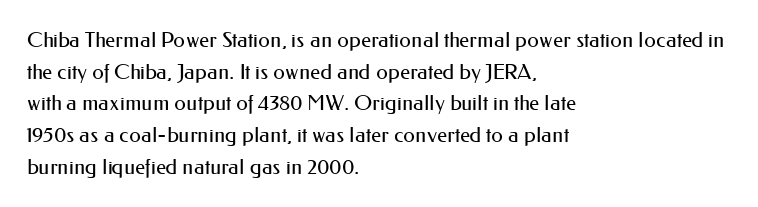
Q: Is the text bold? A: No.
Q: Is the text italic (slanted)? A: No, it is upright.
Q: Is the text underlined? A: No.
Q: How is the paragraph aligned? A: Left-aligned.
Q: Is the spacing between letters normal or unusually wide? A: Normal.
Q: Is the spacing between lines tight, normal or loose? A: Normal.
